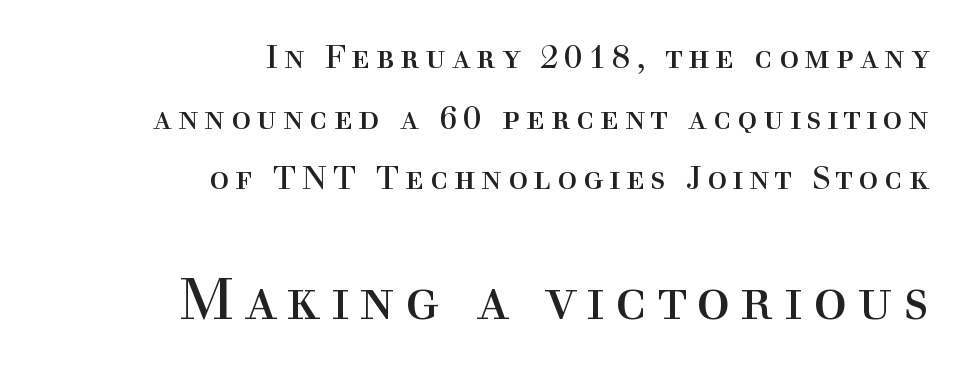
The image shows 57 px regular-weight serif type, upright; set right-aligned, line spacing 1.84x, not underlined; the second (bottom) block is 1.73x larger; a medium x-height.
